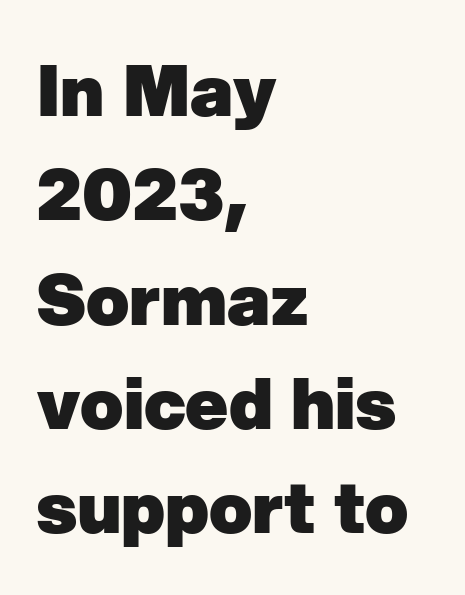
The gaps between neighbouring characters are ordinary and unremarkable. What's the leading like? Ordinary, nothing unusual. Horizontal alignment here is leftward, the default for most running prose. A typesetter would call this proportional, since set widths differ per character. Pretty heavy lettering here — definitely bold. Classification — sans serif.
